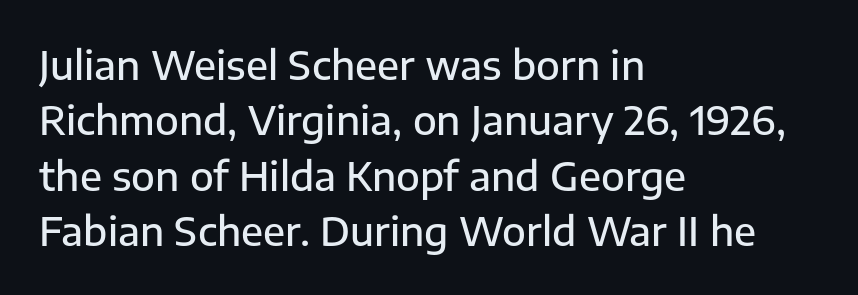
Q: Is the text bold? A: Semi-bold.
Q: Is the text italic (slanted)? A: No, it is upright.
Q: Is the typeface a serif or a sans-serif typeface? A: Sans-serif.
Q: Is the text underlined? A: No.
Q: How is the paragraph aligned? A: Left-aligned.
Q: Is the spacing between letters normal or unusually wide? A: Normal.
Q: Is the spacing between lines tight, normal or loose? A: Normal.
Q: Width (condensed, normal, or wide)? A: Normal.
Q: Stroke contrast? A: Low.
Q: x-height? A: Medium.
Q: Monospaced? A: No.
